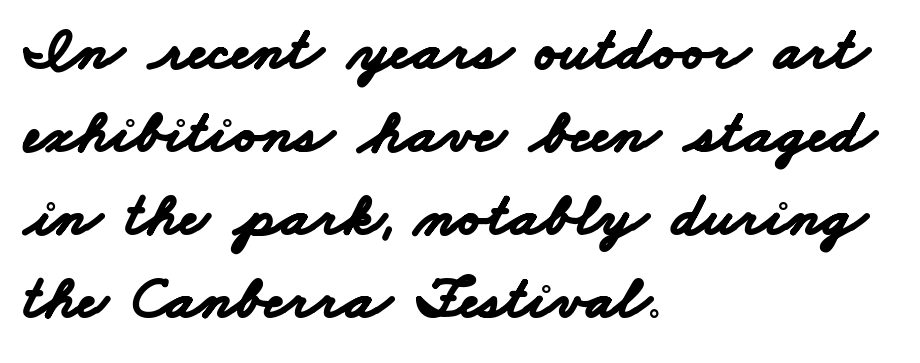
The image shows 62 px bold, wide sans-serif type; set left-aligned, normal line spacing (1.34x), normal letter spacing, not underlined; low stroke contrast and a small x-height.
